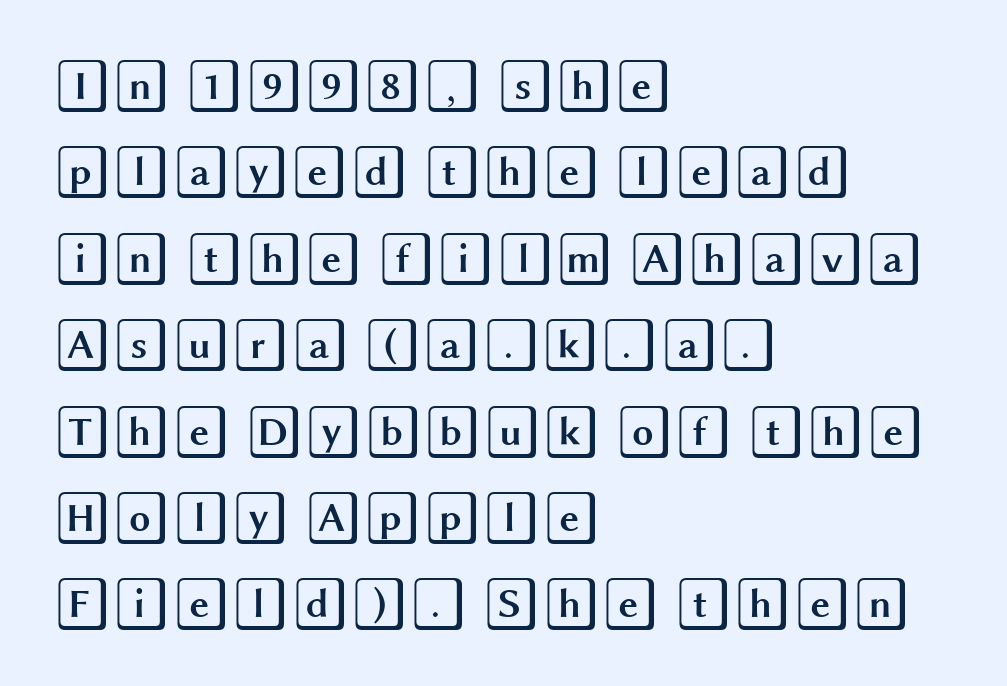
Q: Is the text italic (slanted)? A: No, it is upright.
Q: Is the text underlined? A: No.
Q: How is the paragraph aligned? A: Left-aligned.
Q: Is the spacing between letters normal or unusually wide? A: Normal.
Q: Is the spacing between lines tight, normal or loose? A: Normal.
Q: Width (condensed, normal, or wide)? A: Wide.
Q: x-height? A: Large.
